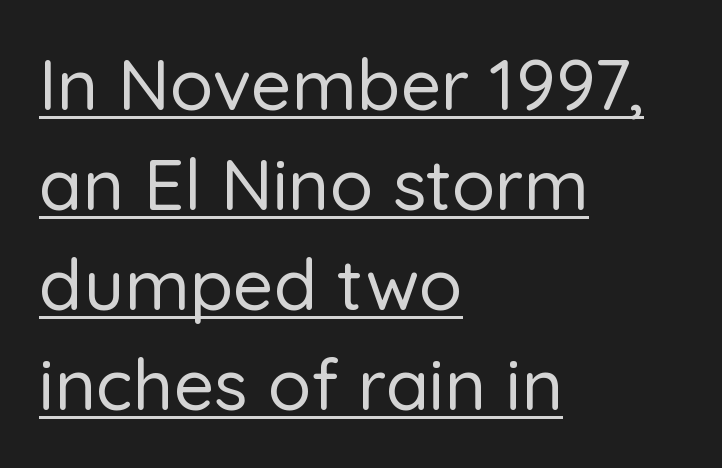
The glyphs in this specimen are sans serif. The rendering uses a moderate line-height, typical for paragraphs. You can see a thin bar hugging the bottom of the glyphs. The face used here is proportionally spaced, like ordinary book or web type. The lettering stays uniformly vertical, giving the passage a roman look. Alignment: flush left.
